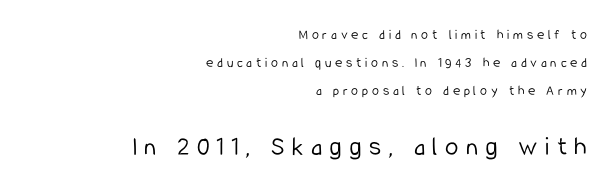
Ordinary non-slanted type is in use. These lines have a slow, spaced-out rhythm from letter to letter. Weight: not bold — regular or lighter. The rag falls on the left side of this text block. The glyphs are unaccompanied by any horizontal stroke below them.
